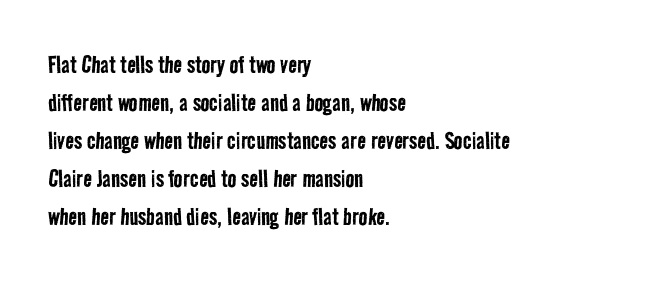
The image shows 29 px regular-weight, condensed sans-serif type; set left-aligned, normal line spacing (1.31x), normal letter spacing, not underlined; low stroke contrast and a medium x-height.
